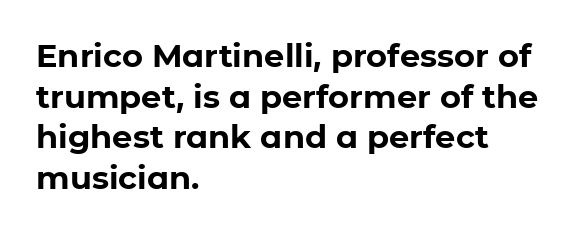
Q: Is the text bold? A: Yes.
Q: Is the text italic (slanted)? A: No, it is upright.
Q: Is the typeface a serif or a sans-serif typeface? A: Sans-serif.
Q: Is the text underlined? A: No.
Q: How is the paragraph aligned? A: Left-aligned.
Q: Is the spacing between letters normal or unusually wide? A: Normal.
Q: Is the spacing between lines tight, normal or loose? A: Normal.
Q: Width (condensed, normal, or wide)? A: Normal.
Q: Stroke contrast? A: Low.
Q: x-height? A: Medium.
Q: Monospaced? A: No.
